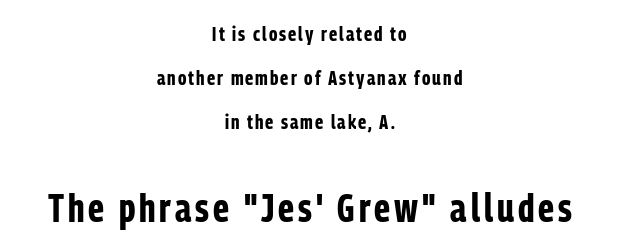
The baseline area is clear. Do the letters lean? They stand straight. This rendering uses center alignment, leaving both contours irregular but symmetric. Heft: maximum for text — a bold. What's the leading like? Stretched, with rows far apart.
